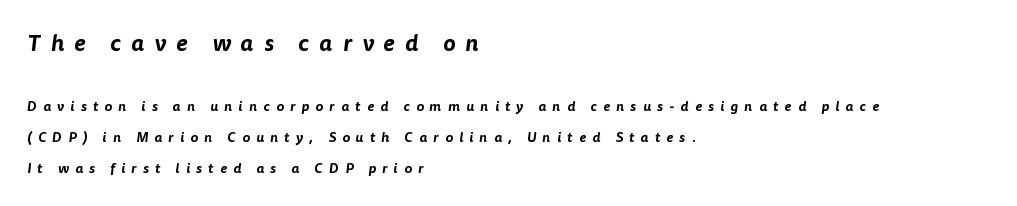
Q: Is the text underlined? A: No.
Q: How is the paragraph aligned? A: Left-aligned.
Q: Is the spacing between letters normal or unusually wide? A: Unusually wide.
Q: Is the spacing between lines tight, normal or loose? A: Loose.
Q: Which block of text is set in a larger size, the first (top) or the second (bottom)? A: The first (top) one.
